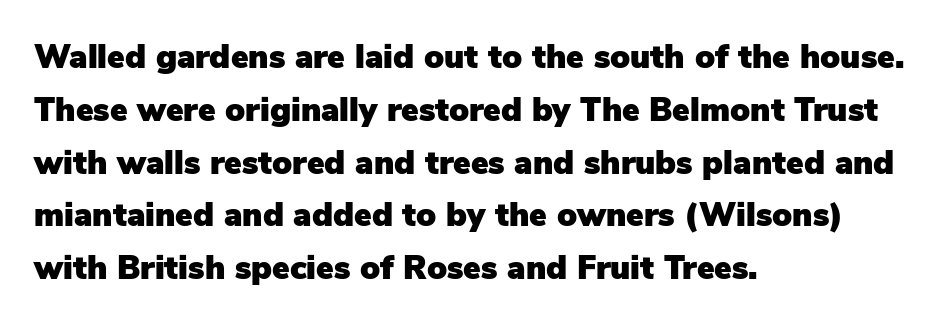
This is roman type, the default non-slanted kind. The letterforms sit shoulder to shoulder at normal distance. In terms of letterform style, serifs are entirely absent. Notice how descenders clear the ascenders below comfortably — that's standard leading. Looks like regular typesetting: each glyph gets only the width it needs.
